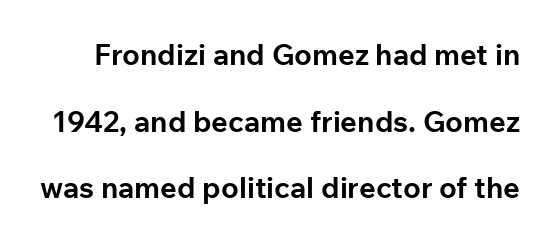
Q: Is the text bold? A: Yes.
Q: Is the text italic (slanted)? A: No, it is upright.
Q: Is the typeface a serif or a sans-serif typeface? A: Sans-serif.
Q: Is the text underlined? A: No.
Q: Is the spacing between letters normal or unusually wide? A: Normal.
Q: Is the spacing between lines tight, normal or loose? A: Loose.
Q: Width (condensed, normal, or wide)? A: Normal.
Q: Stroke contrast? A: Low.
Q: x-height? A: Medium.
Q: Monospaced? A: No.
